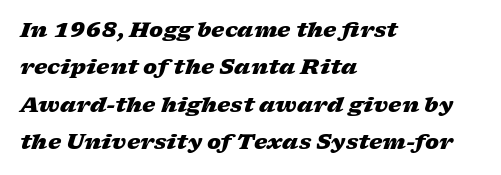
The image shows 21 px bold type, italic (leaning right); set left-aligned, line spacing 1.78x, normal letter spacing, not underlined.
